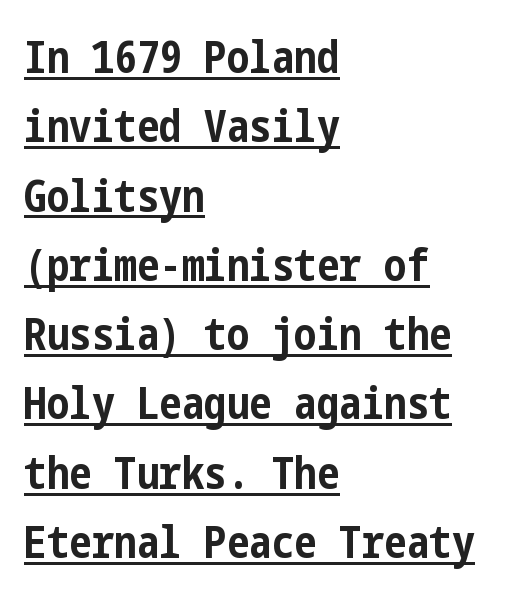
The image shows 45 px bold, condensed sans-serif type, upright; set left-aligned, normal line spacing (1.54x), normal letter spacing, underlined; low stroke contrast and a medium x-height.
